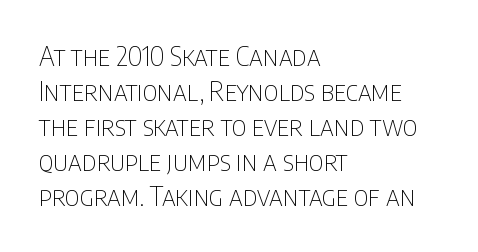
The image shows 26 px text type, upright; set left-aligned, normal line spacing (1.35x), normal letter spacing, not underlined.
